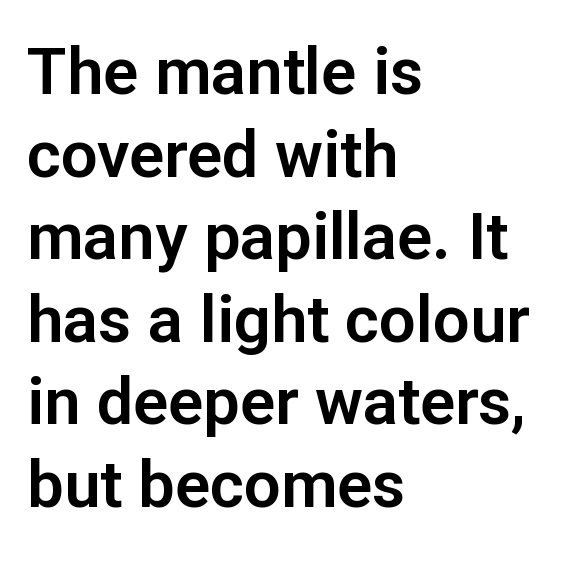
{"serif": "no", "italic": "no", "width": "normal", "stroke_contrast": "low", "x_height": "medium", "monospaced": "no", "underline": "no", "align": "left", "line_spacing": "normal", "line_spacing_ratio": 1.27, "letter_spacing": "normal", "letter_spacing_em": 0.0, "glyph_px": 65}
